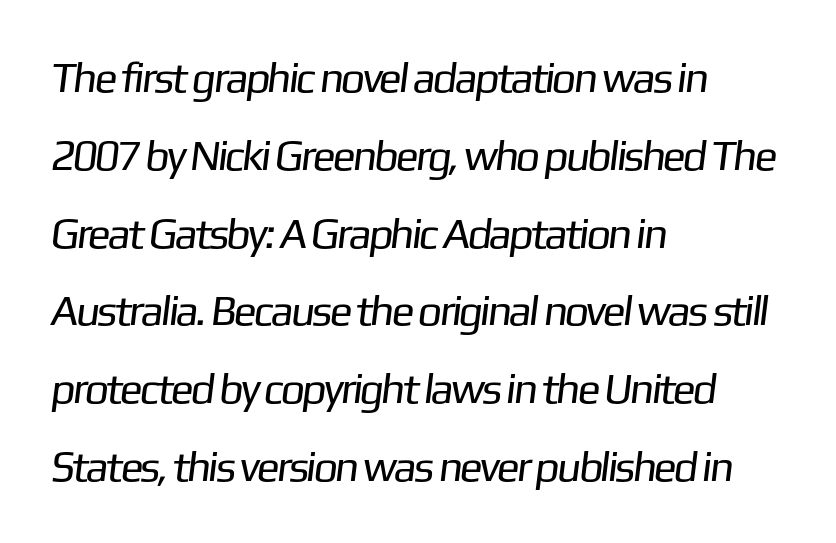
The image shows 43 px regular-weight sans-serif type; set left-aligned, line spacing 1.81x, normal letter spacing, not underlined; low stroke contrast and a medium x-height.
